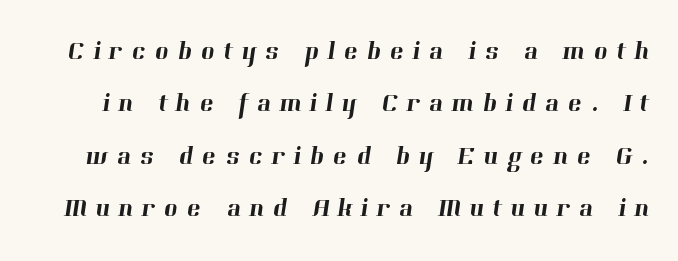
Students, observe: this is what heavily led, spacious text looks like. This rendering widens character spacing well past its baseline value. Decoration check: the copy has no underline.
